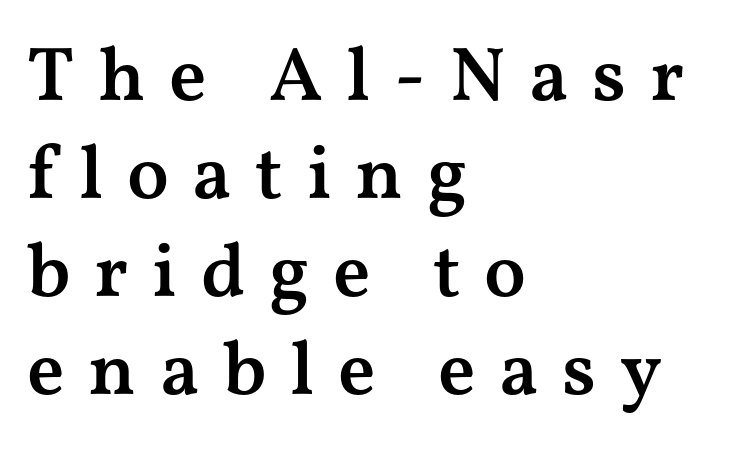
{"serif": "yes", "italic": "no", "bold": "semi", "weight": "semibold", "width": "wide", "stroke_contrast": "medium", "x_height": "medium", "monospaced": "no", "underline": "no", "align": "left", "line_spacing": "normal", "line_spacing_ratio": 1.29, "letter_spacing": "wide", "letter_spacing_em": 0.31, "glyph_px": 76}
